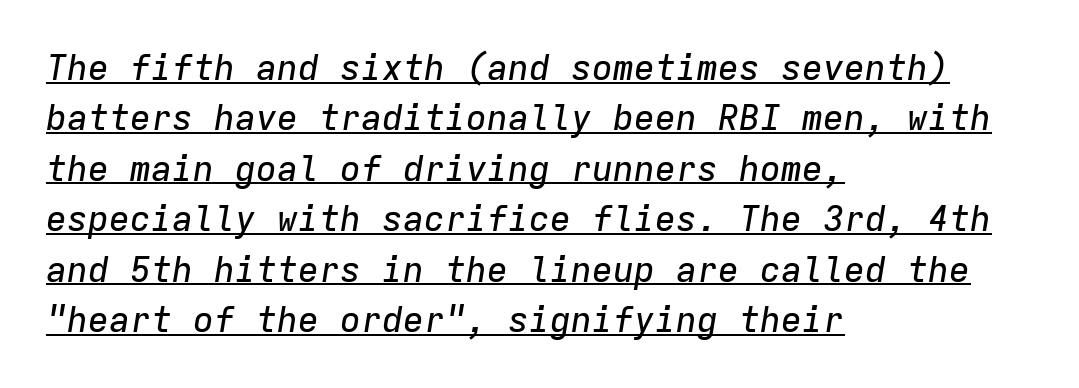
{"italic": "yes", "lean": "right", "slant_degrees": 9, "width": "normal", "stroke_contrast": "low", "x_height": "medium", "monospaced": "yes", "underline": "yes", "align": "left", "line_spacing": "normal", "line_spacing_ratio": 1.44, "letter_spacing": "normal", "letter_spacing_em": 0.0, "glyph_px": 35}
